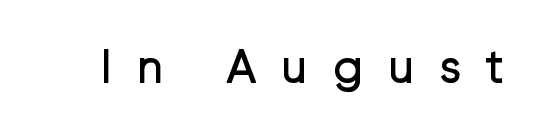
{"serif": "no", "italic": "no", "bold": "no", "weight": "regular", "width": "normal", "stroke_contrast": "low", "x_height": "medium", "monospaced": "no", "underline": "no", "letter_spacing": "wide", "letter_spacing_em": 0.49, "glyph_px": 49}
